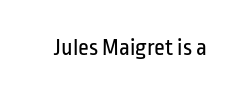
The image shows 24 px text type, upright; set normal letter spacing, not underlined.
